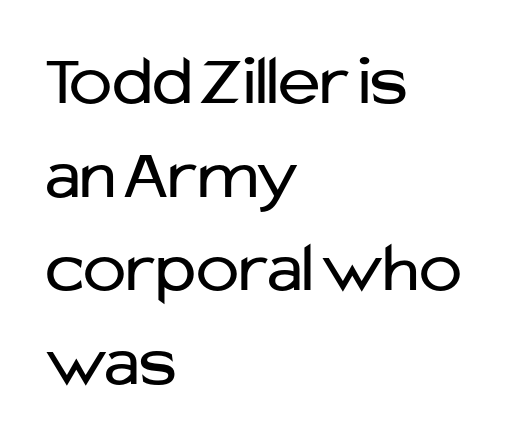
Q: Is the text bold? A: No.
Q: Is the text italic (slanted)? A: No, it is upright.
Q: Is the typeface a serif or a sans-serif typeface? A: Sans-serif.
Q: Is the text underlined? A: No.
Q: How is the paragraph aligned? A: Left-aligned.
Q: Is the spacing between letters normal or unusually wide? A: Normal.
Q: Is the spacing between lines tight, normal or loose? A: Normal.
Q: Width (condensed, normal, or wide)? A: Normal.
Q: Stroke contrast? A: Low.
Q: x-height? A: Medium.
Q: Monospaced? A: No.
